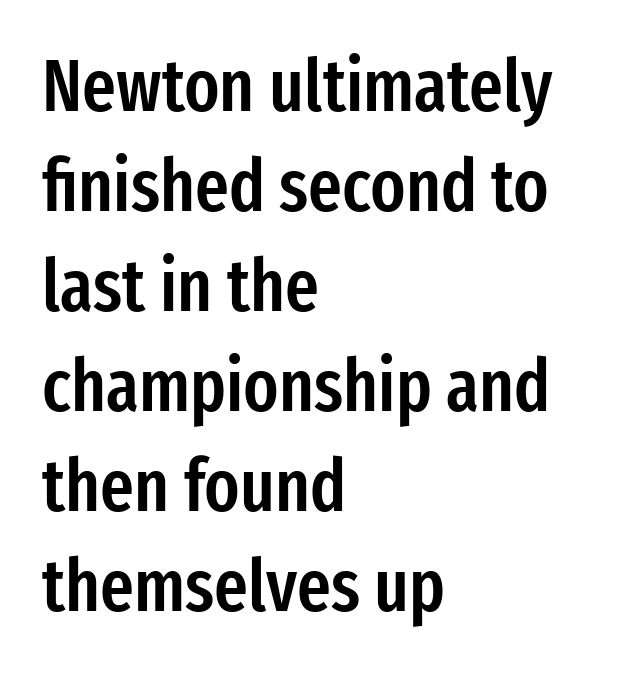
What stands out about the letter spacing? Nothing — it is the standard amount. No italicization has been applied; the sample stays upright. The passage shown is semibold, sitting just below true bold. The strip under each line holds only bare page.
